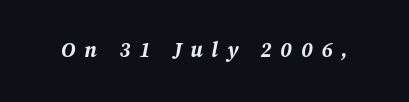
{"italic": "yes", "lean": "right", "slant_degrees": 12, "bold": "yes", "underline": "no", "letter_spacing": "wide", "letter_spacing_em": 0.42, "glyph_px": 21}
